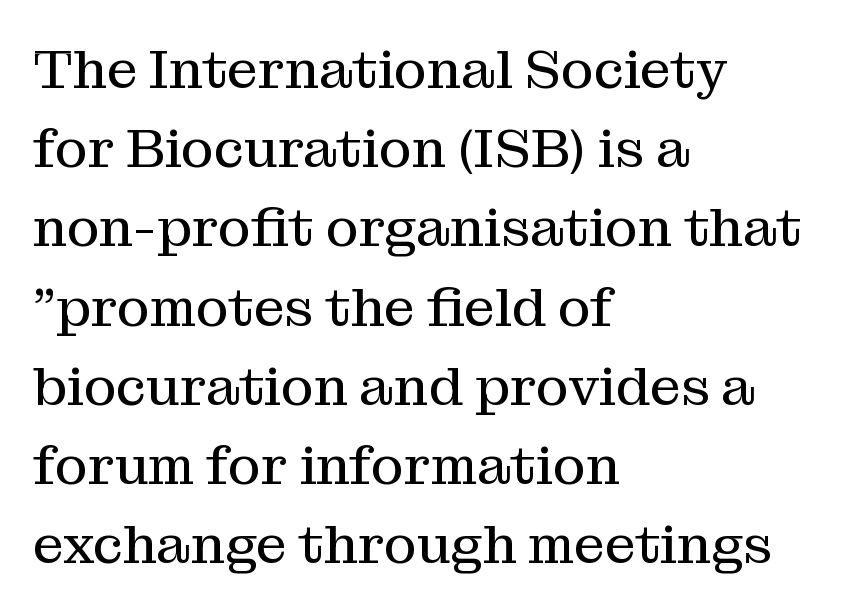
Summary of vertical rhythm: regular, with standard interline spacing. Quick note: not italic, upright. Rule under the text: the space is simply empty. This rendering uses left alignment, leaving the right contour irregular. This sample has the flowing, uneven cadence of proportional lettering. To sum up the face: it has serifs.
